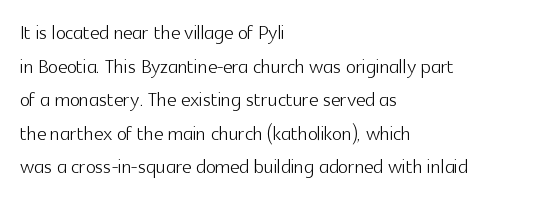
The image shows 26 px text type, upright; set left-aligned, normal line spacing (1.29x), normal letter spacing, not underlined.
